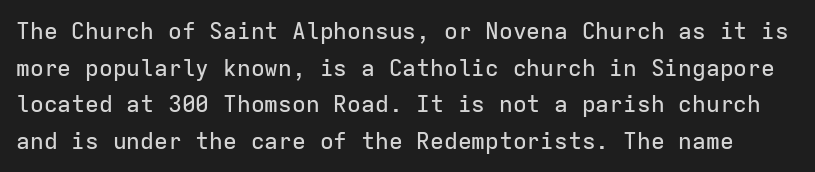
{"italic": "no", "underline": "no", "line_spacing": "normal", "line_spacing_ratio": 1.59, "letter_spacing": "normal", "letter_spacing_em": 0.0, "glyph_px": 23}
